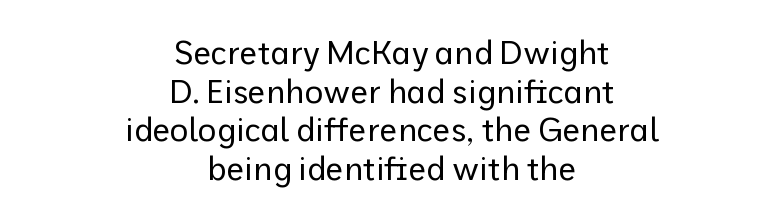
{"serif": "no", "italic": "no", "bold": "no", "weight": "regular", "width": "normal", "stroke_contrast": "low", "x_height": "medium", "monospaced": "no", "underline": "no", "align": "center", "line_spacing_ratio": 1.21, "letter_spacing": "normal", "letter_spacing_em": 0.0, "glyph_px": 32}
